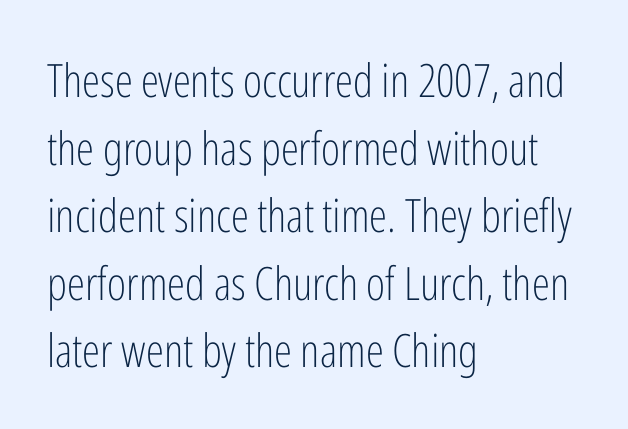
Left-aligned paragraph, ragged on the right. The letterforms sit shoulder to shoulder at normal distance. Character widths vary here, with narrow letters taking less room than wide ones. The strokes are not fattened; the text isn't bold. Regular leading.
